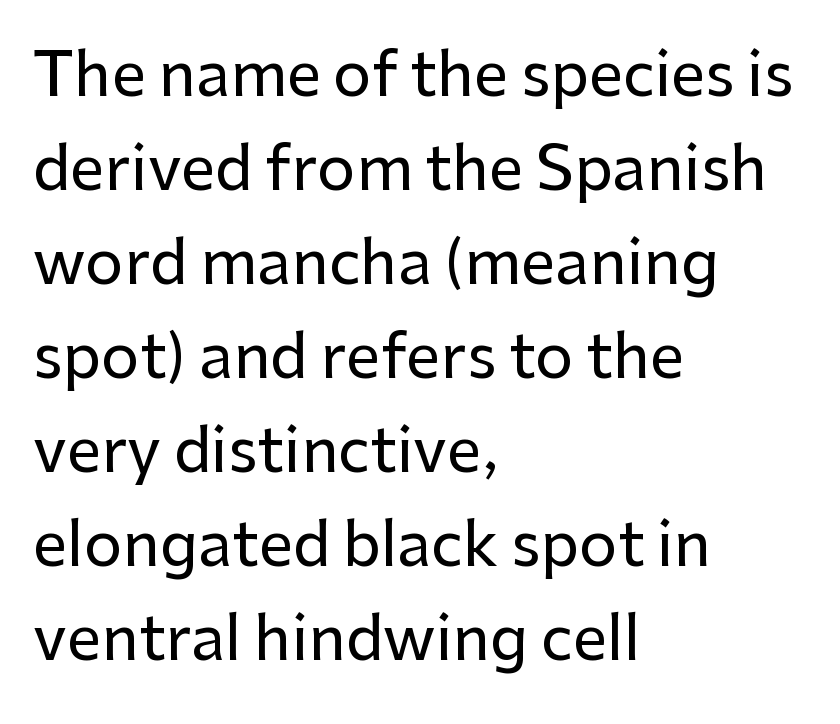
If you drew a ruler down the left edge, every line would touch it. The rendering keeps characters at their native spacing. The type sits square on the baseline with zero lean. The foot of each line stays bare and open.
